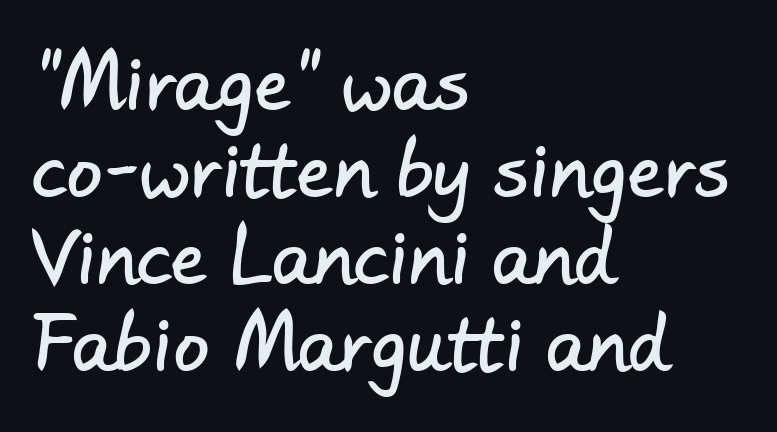
{"serif": "no", "width": "normal", "stroke_contrast": "low", "x_height": "small", "monospaced": "no", "underline": "no", "align": "left", "line_spacing_ratio": 1.21, "letter_spacing": "normal", "letter_spacing_em": 0.0, "glyph_px": 72}
